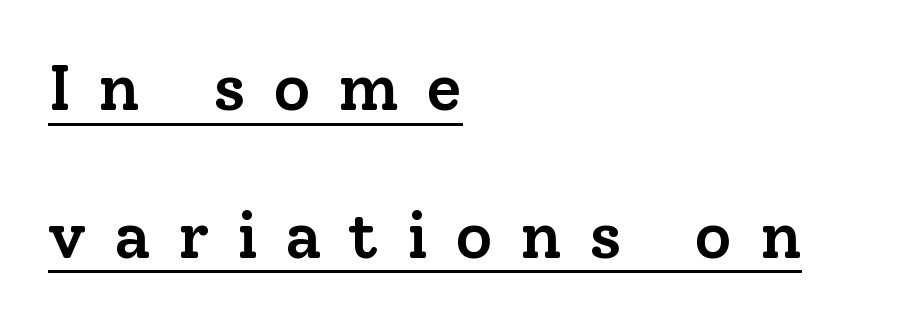
Q: Is the text bold? A: Semi-bold.
Q: Is the text italic (slanted)? A: No, it is upright.
Q: Is the typeface a serif or a sans-serif typeface? A: Serif.
Q: Is the text underlined? A: Yes.
Q: How is the paragraph aligned? A: Left-aligned.
Q: Is the spacing between letters normal or unusually wide? A: Unusually wide.
Q: Is the spacing between lines tight, normal or loose? A: Loose.
Q: Width (condensed, normal, or wide)? A: Normal.
Q: Stroke contrast? A: Low.
Q: x-height? A: Medium.
Q: Monospaced? A: No.
